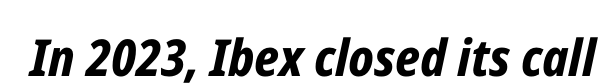
Weight: bold. The strip under each line holds only bare page. You can tell it's italic because the verticals aren't actually vertical. The letters advance in unequal steps, a hallmark of proportional type. The letterforms sit shoulder to shoulder at normal distance.
